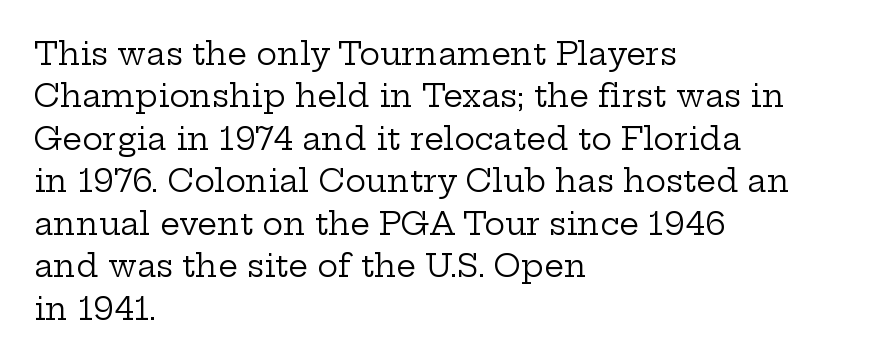
The image shows 31 px regular-weight, wide serif type, upright; set left-aligned, normal line spacing (1.37x), normal letter spacing, not underlined; low stroke contrast and a medium x-height.
